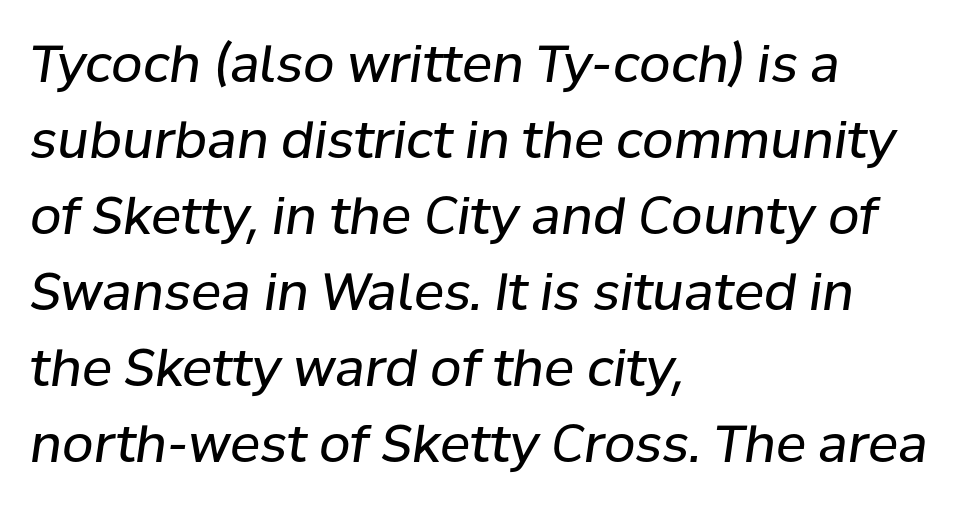
Evenly set lines give the paragraph a standard silhouette. Characters are canted at an angle relative to the baseline's perpendicular. These lines stack with their left ends in a neat column. Ink coverage per letter is moderate at most. Spacing verdict: proportional, widths tailored to each character.
